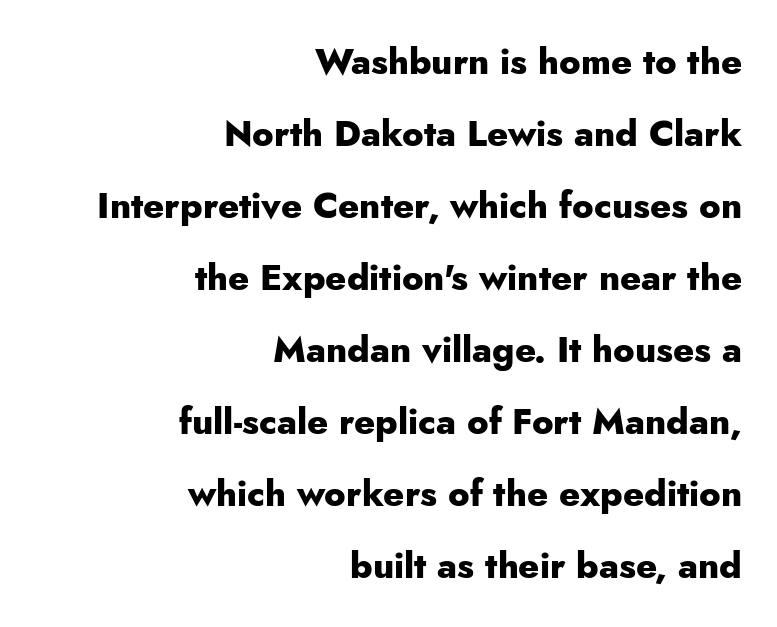
The image shows 36 px heavy sans-serif type, upright; set right-aligned, loose line spacing (2.0x), normal letter spacing, not underlined; low stroke contrast and a small x-height.
